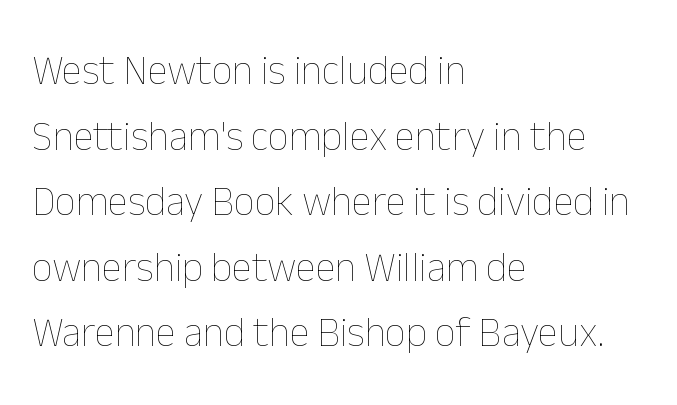
{"italic": "no", "bold": "no", "weight": "thin", "width": "normal", "stroke_contrast": "low", "x_height": "medium", "monospaced": "no", "underline": "no", "align": "left", "line_spacing": "normal", "line_spacing_ratio": 1.6, "letter_spacing": "normal", "letter_spacing_em": 0.0, "glyph_px": 41}
